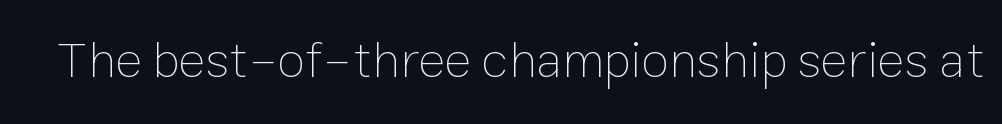
The image shows 51 px thin type, upright; set normal letter spacing, not underlined; low stroke contrast and a medium x-height.
